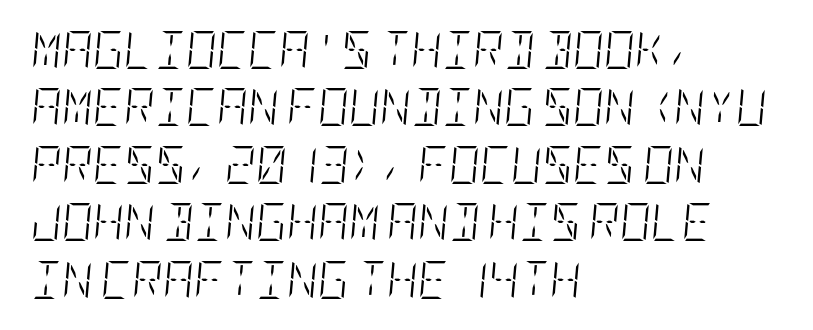
{"italic": "yes", "lean": "right", "slant_degrees": 5, "bold": "no", "weight": "light", "width": "condensed", "stroke_contrast": "low", "x_height": "large", "underline": "no", "align": "left", "line_spacing": "normal", "line_spacing_ratio": 1.51, "letter_spacing": "normal", "letter_spacing_em": 0.0, "glyph_px": 38}
